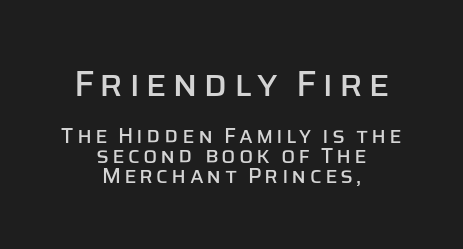
The image shows 36 px sans-serif type, upright; set centered, tight line spacing (0.97x), not underlined; the first (top) block is 1.71x larger; low stroke contrast and a large x-height.
